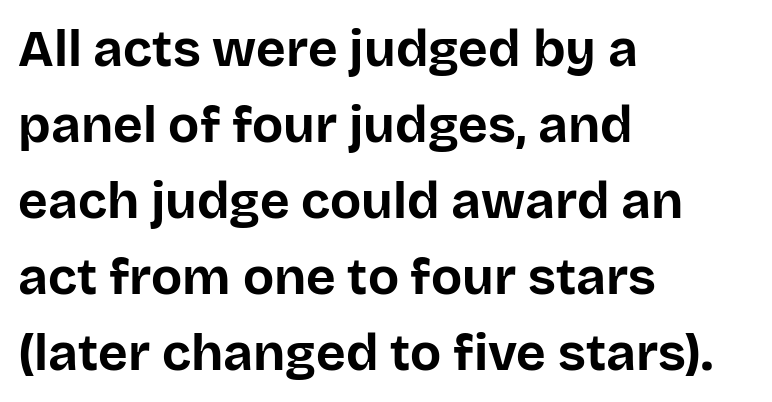
The image shows 51 px bold sans-serif type, upright; set left-aligned, normal line spacing (1.49x), normal letter spacing, not underlined; low stroke contrast and a large x-height.
